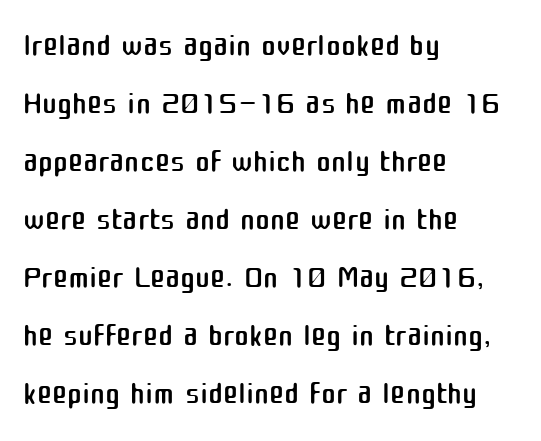
Reading down the column, the eye jumps a familiar distance to each next line. Here the designer chose a conventional face with non-uniform glyph widths. Look at the bottom of the vertical strokes: they stop flat, with no serifs. The string is rendered with underlining switched off.
